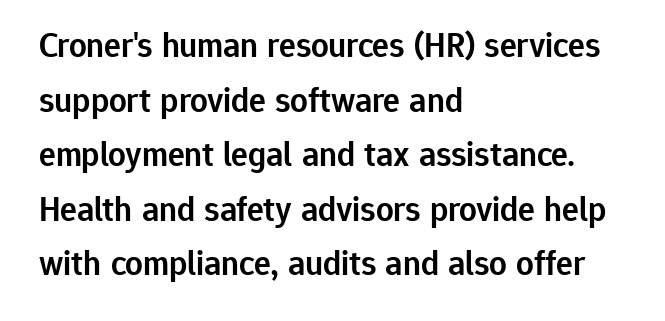
{"serif": "no", "italic": "no", "bold": "semi", "weight": "semibold", "width": "normal", "stroke_contrast": "low", "x_height": "medium", "monospaced": "no", "underline": "no", "align": "left", "line_spacing": "normal", "line_spacing_ratio": 1.56, "letter_spacing": "normal", "letter_spacing_em": 0.0, "glyph_px": 35}
